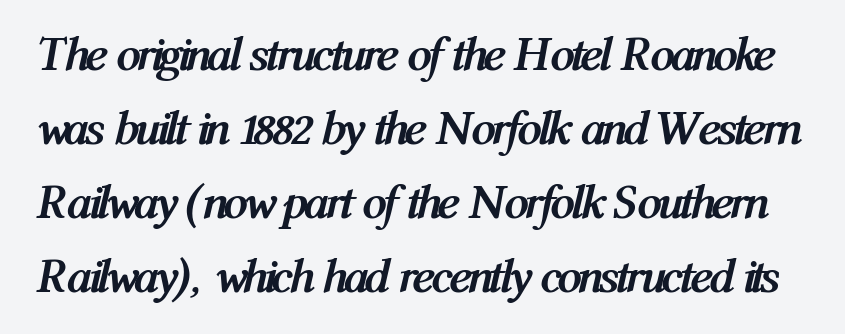
What weight is shown? A full bold with thick strokes. Clear beneath every line of the passage. Do the characters align in a grid? No, the font is proportional. Vertically, the passage feels balanced, rows spaced as you'd expect. The type is set solid horizontally, with unmodified tracking. If you drew a line through each stem, it would be angled.
